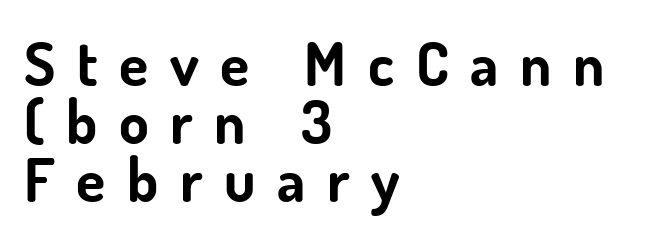
The image shows 60 px bold sans-serif type, upright; set left-aligned, tight line spacing (0.97x), unusually wide letter spacing (+0.36 em), not underlined; low stroke contrast and a small x-height.
